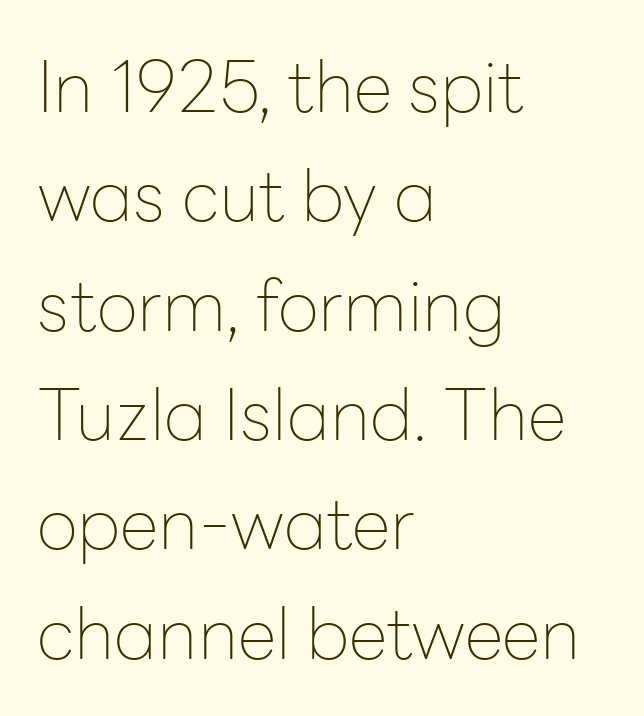
{"serif": "no", "italic": "no", "bold": "no", "weight": "thin", "width": "normal", "stroke_contrast": "low", "x_height": "medium", "monospaced": "no", "underline": "no", "align": "left", "line_spacing": "normal", "line_spacing_ratio": 1.54, "letter_spacing": "normal", "letter_spacing_em": 0.0, "glyph_px": 71}
